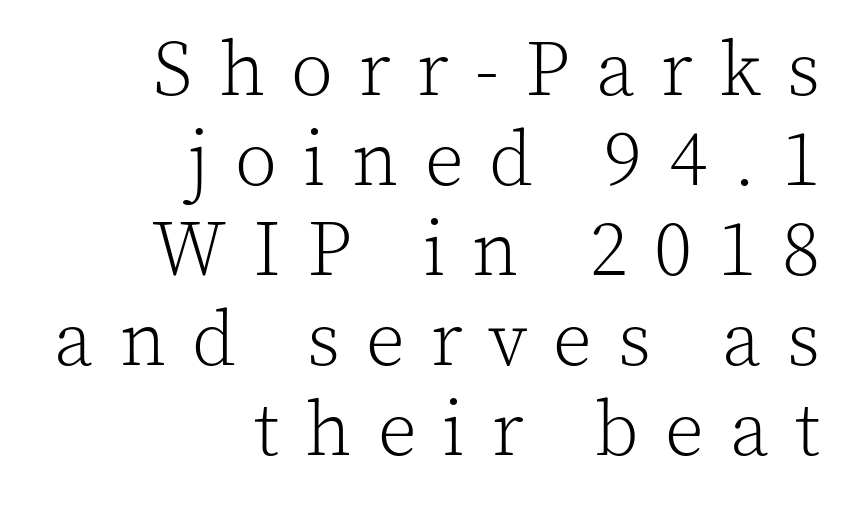
The image shows 77 px light serif type, upright; set right-aligned, line spacing 1.17x, unusually wide letter spacing (+0.34 em), not underlined; a medium x-height.
